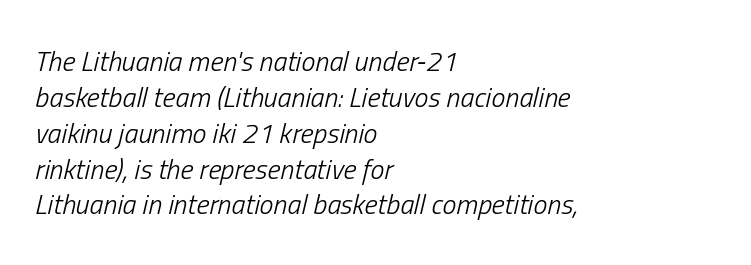
Q: Is the text bold? A: No.
Q: Is the text italic (slanted)? A: Yes, it leans right by about 13 degrees.
Q: Is the text underlined? A: No.
Q: How is the paragraph aligned? A: Left-aligned.
Q: Is the spacing between letters normal or unusually wide? A: Normal.
Q: Is the spacing between lines tight, normal or loose? A: Normal.
Q: Width (condensed, normal, or wide)? A: Condensed.
Q: Stroke contrast? A: Low.
Q: x-height? A: Medium.
Q: Monospaced? A: No.
